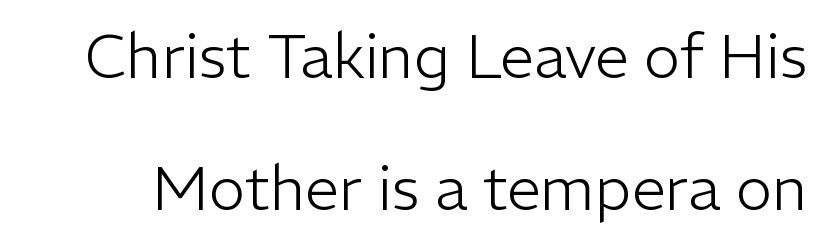
One glance says open: line gaps are wider than usual. Short note: letters normally spaced. The face used here is proportionally spaced, like ordinary book or web type. Underlining? Definitely not there. Unlike a traditional serif, this face leaves its strokes unadorned. The axis of the letterforms is exactly vertical.
